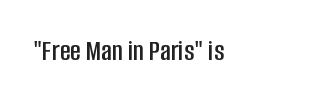
The specimen omits any rule beneath the text block's lines. Here the designer chose a conventional face with non-uniform glyph widths. How are the letters spaced? Ordinarily, with no added tracking. The typography opts for an upright posture over an oblique one. Classification — sans serif.
